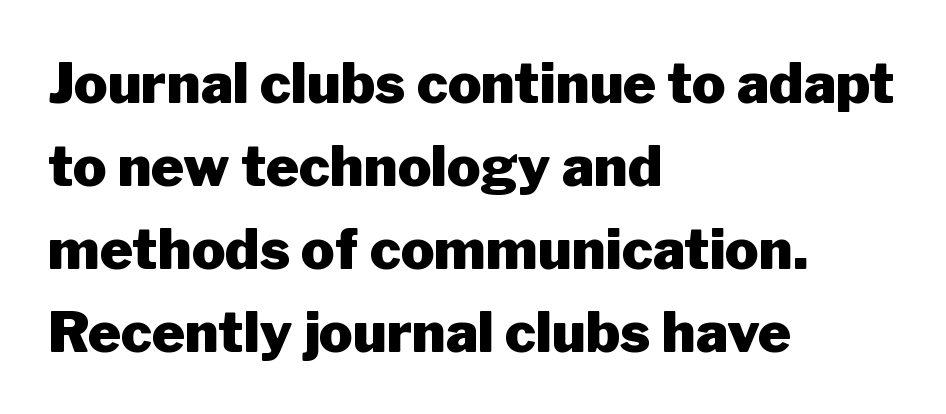
The image shows 56 px heavy sans-serif type, upright; set left-aligned, normal line spacing (1.48x), normal letter spacing, not underlined; low stroke contrast and a medium x-height.
